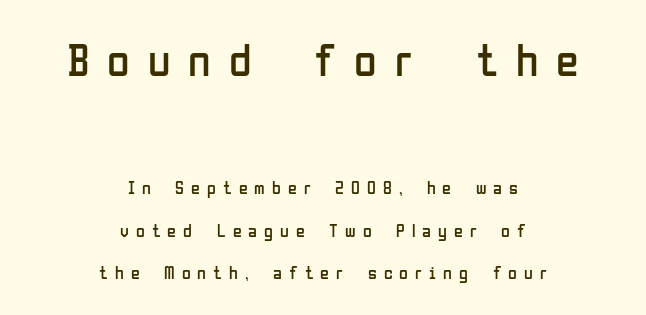
The image shows 46 px regular-weight, condensed sans-serif type, upright; set centered, loose line spacing (2.36x), unusually wide letter spacing (+0.39 em), not underlined; the first (top) block is 2.56x larger; low stroke contrast and a medium x-height.
